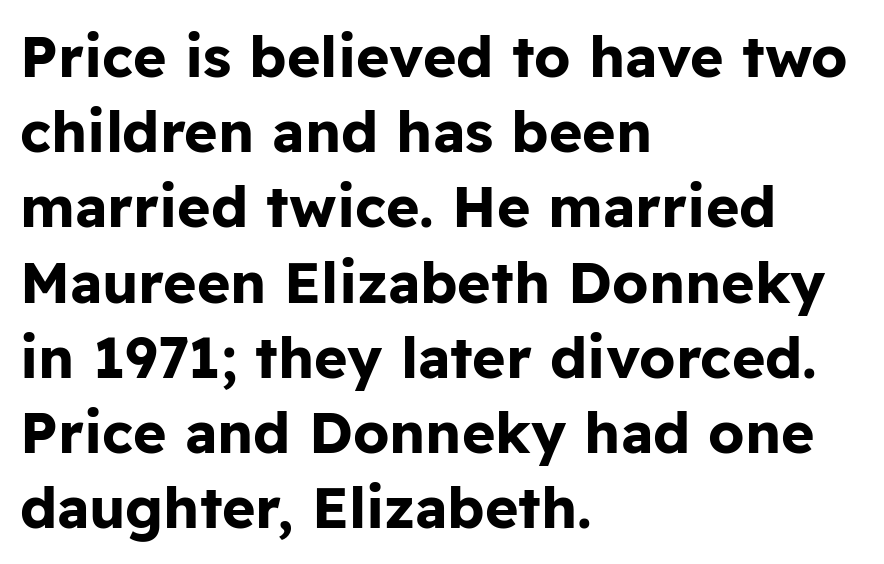
The image shows 57 px bold sans-serif type, upright; set left-aligned, normal line spacing (1.32x), normal letter spacing, not underlined; low stroke contrast and a medium x-height.
